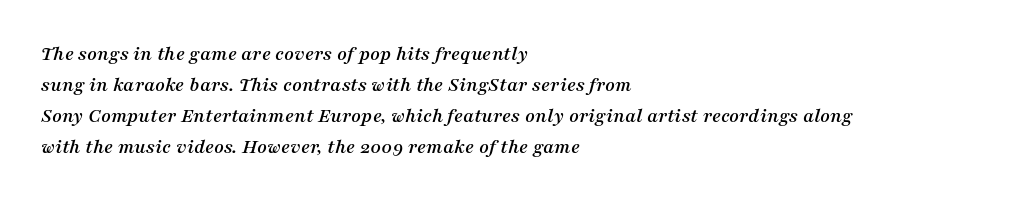
The image shows 21 px text type, italic (leaning right); set left-aligned, normal line spacing (1.48x), normal letter spacing, not underlined.
